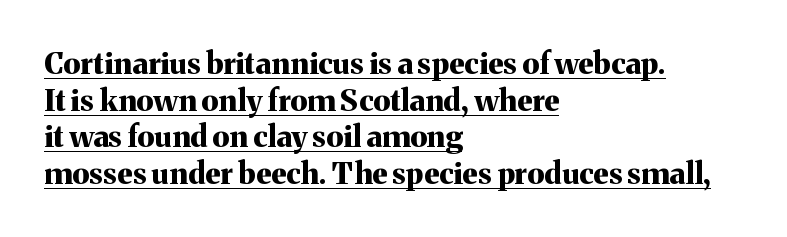
The image shows 30 px bold serif type, upright; set left-aligned, line spacing 1.22x, normal letter spacing, underlined; medium stroke contrast and a medium x-height.
